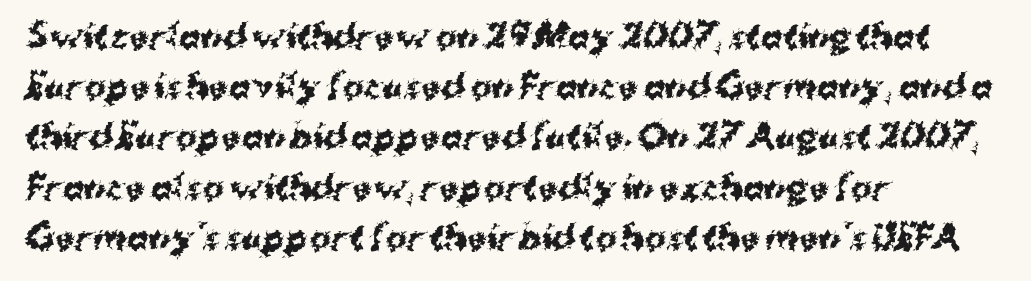
Q: Is the text bold? A: Yes.
Q: Is the text italic (slanted)? A: Yes.
Q: Is the typeface a serif or a sans-serif typeface? A: Sans-serif.
Q: Is the text underlined? A: No.
Q: How is the paragraph aligned? A: Left-aligned.
Q: Is the spacing between letters normal or unusually wide? A: Normal.
Q: Is the spacing between lines tight, normal or loose? A: Normal.
Q: Width (condensed, normal, or wide)? A: Normal.
Q: Stroke contrast? A: Medium.
Q: x-height? A: Medium.
Q: Monospaced? A: No.
